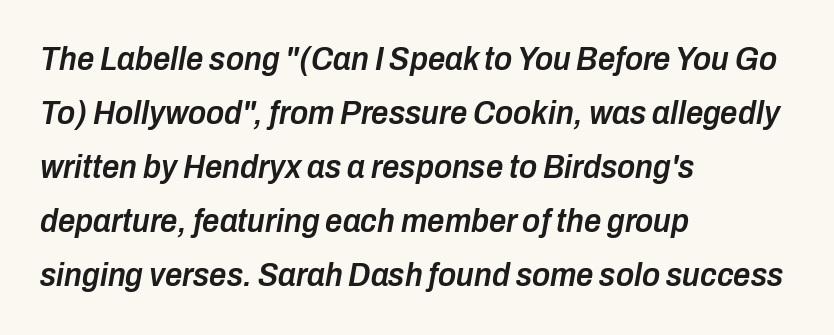
The image shows 34 px semibold, condensed type, italic (leaning right); set left-aligned, normal line spacing (1.59x), normal letter spacing, not underlined; low stroke contrast and a medium x-height.
